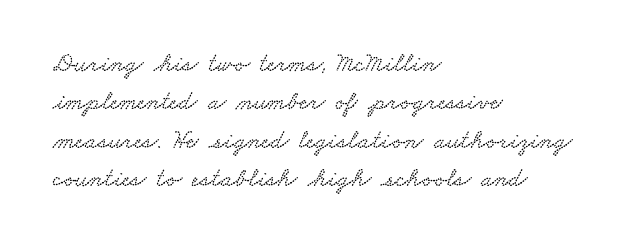
Q: Is the text underlined? A: No.
Q: How is the paragraph aligned? A: Left-aligned.
Q: Is the spacing between letters normal or unusually wide? A: Normal.
Q: Is the spacing between lines tight, normal or loose? A: Normal.
